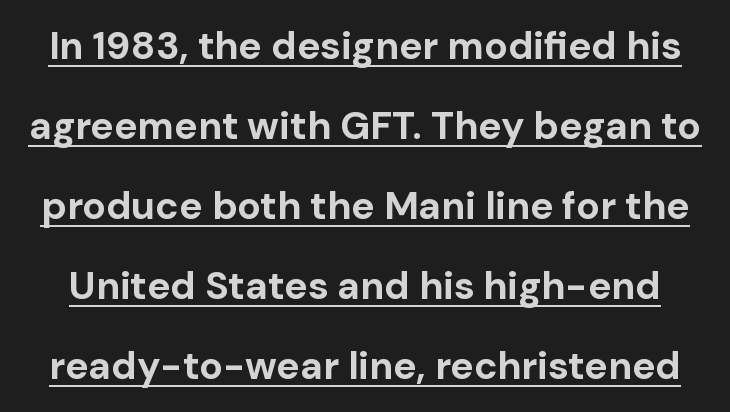
Q: Is the text bold? A: Yes.
Q: Is the text italic (slanted)? A: No, it is upright.
Q: Is the typeface a serif or a sans-serif typeface? A: Sans-serif.
Q: Is the text underlined? A: Yes.
Q: Is the spacing between letters normal or unusually wide? A: Normal.
Q: Is the spacing between lines tight, normal or loose? A: Loose.
Q: Width (condensed, normal, or wide)? A: Normal.
Q: Stroke contrast? A: Low.
Q: x-height? A: Medium.
Q: Monospaced? A: No.
